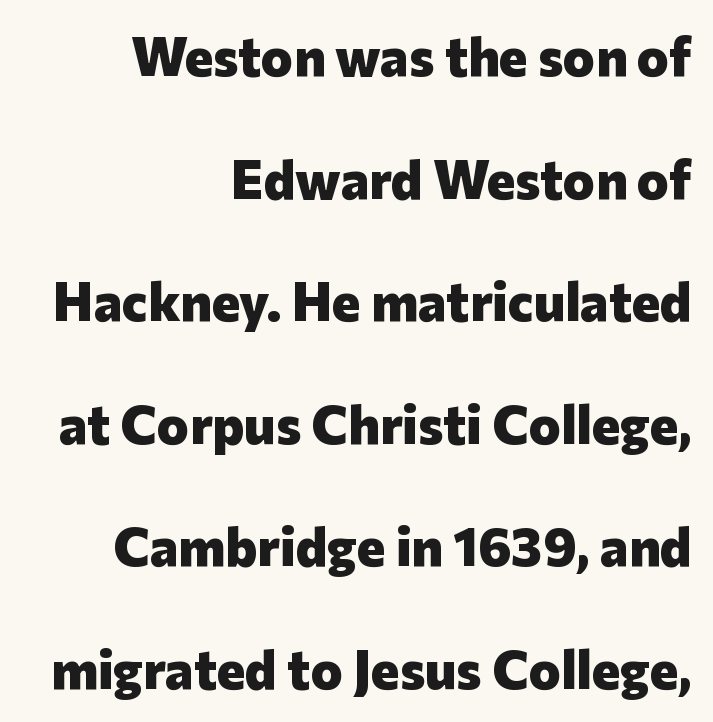
Q: Is the text bold? A: Yes.
Q: Is the text italic (slanted)? A: No, it is upright.
Q: Is the typeface a serif or a sans-serif typeface? A: Sans-serif.
Q: Is the text underlined? A: No.
Q: How is the paragraph aligned? A: Right-aligned.
Q: Is the spacing between letters normal or unusually wide? A: Normal.
Q: Is the spacing between lines tight, normal or loose? A: Loose.
Q: Width (condensed, normal, or wide)? A: Normal.
Q: Stroke contrast? A: Low.
Q: x-height? A: Medium.
Q: Monospaced? A: No.
